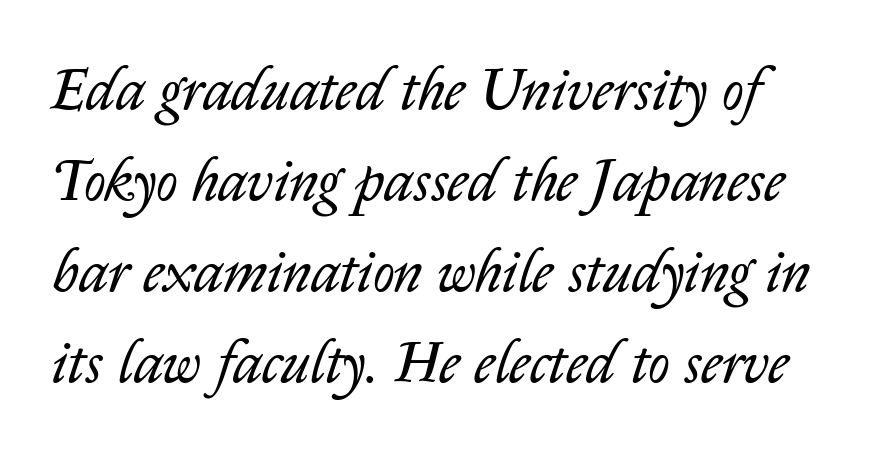
The lines are quadded left. Italic: yes, the glyphs are oblique. Here the designer chose a conventional face with non-uniform glyph widths. Regarding leading, the lines here are spaced in the standard way.
